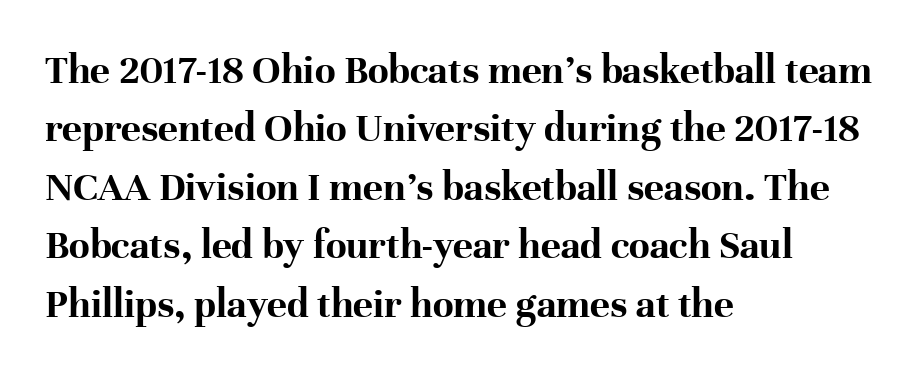
The image shows 42 px bold serif type, upright; set left-aligned, normal line spacing (1.39x), normal letter spacing, not underlined; high stroke contrast and a medium x-height.
